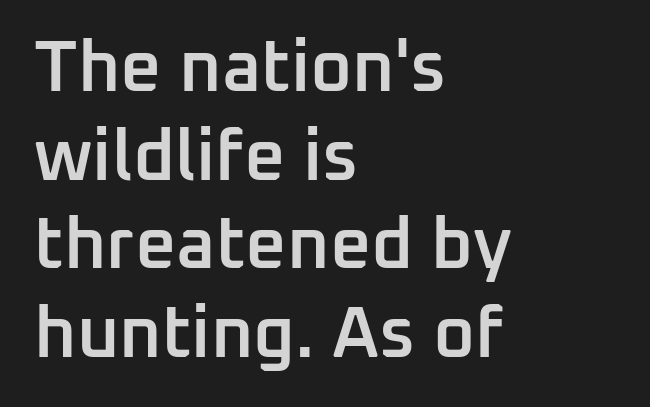
{"serif": "no", "italic": "no", "bold": "semi", "weight": "semibold", "width": "normal", "stroke_contrast": "low", "x_height": "medium", "monospaced": "no", "underline": "no", "align": "left", "line_spacing_ratio": 1.23, "letter_spacing": "normal", "letter_spacing_em": 0.0, "glyph_px": 72}
